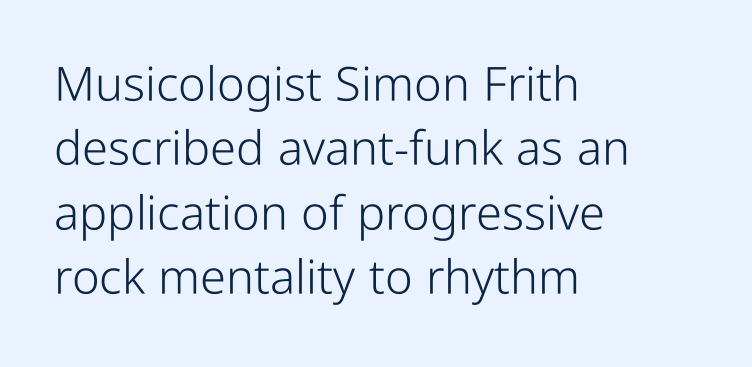
{"serif": "no", "italic": "no", "bold": "no", "weight": "light", "width": "condensed", "stroke_contrast": "low", "x_height": "medium", "monospaced": "no", "underline": "no", "align": "left", "line_spacing": "normal", "line_spacing_ratio": 1.37, "letter_spacing": "normal", "letter_spacing_em": 0.0, "glyph_px": 47}
